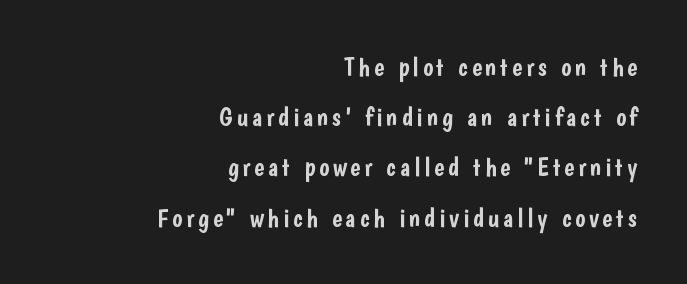
{"italic": "no", "underline": "no", "align": "right", "line_spacing_ratio": 1.86, "glyph_px": 27}
